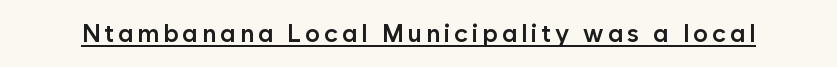
{"italic": "no", "bold": "semi", "underline": "yes", "glyph_px": 25}
